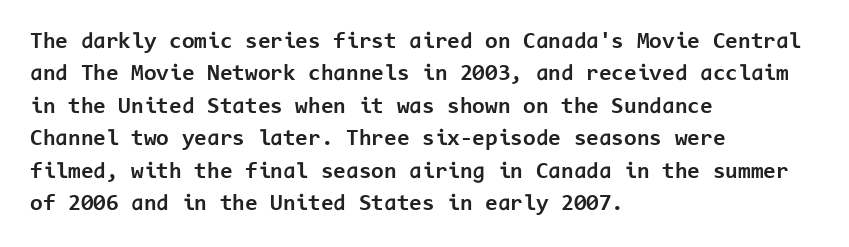
The image shows 23 px bold type, upright; set left-aligned, normal line spacing (1.41x), normal letter spacing, not underlined.
